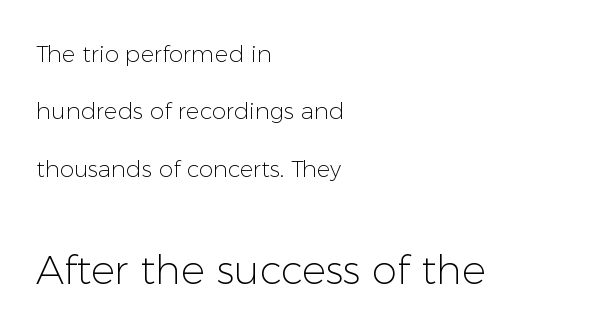
No italicization has been applied; the sample stays upright. The zone under the glyphs is completely vacant. Weight: not bold — regular or lighter. The ragged edge is on the right, which tells us the setting is flush left. In terms of letterform style, serifs are entirely absent. Whoever set this chose breathing room over compactness in the vertical rhythm.
